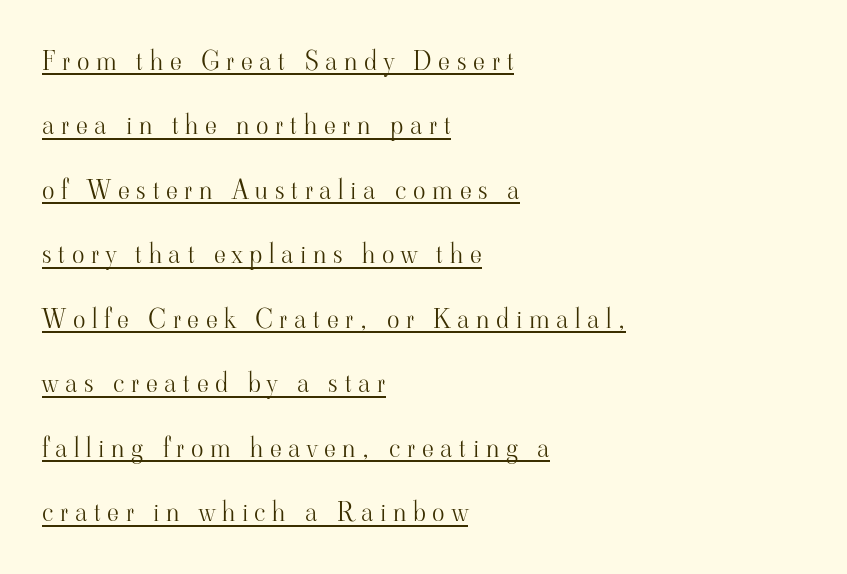
The image shows 26 px text type, upright; set left-aligned, loose line spacing (2.48x), unusually wide letter spacing (+0.26 em), underlined.
